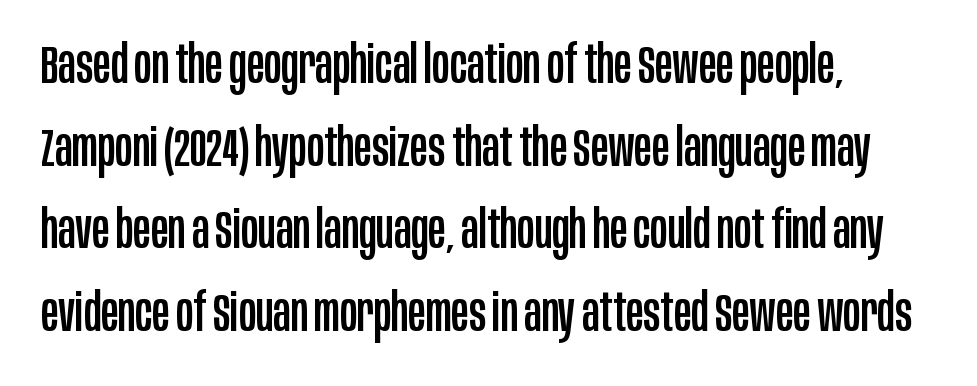
{"serif": "no", "italic": "no", "width": "condensed", "stroke_contrast": "low", "x_height": "large", "monospaced": "no", "underline": "no", "align": "left", "line_spacing": "normal", "line_spacing_ratio": 1.59, "letter_spacing": "normal", "letter_spacing_em": 0.0, "glyph_px": 52}
